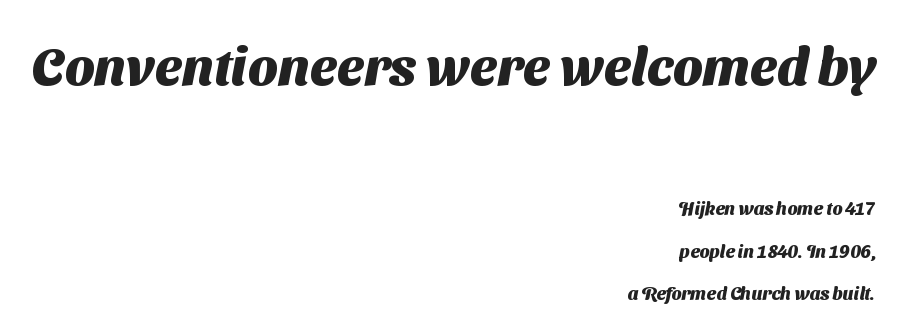
Q: Is the text bold? A: Yes.
Q: Is the typeface a serif or a sans-serif typeface? A: Sans-serif.
Q: Is the text underlined? A: No.
Q: How is the paragraph aligned? A: Right-aligned.
Q: Is the spacing between letters normal or unusually wide? A: Normal.
Q: Is the spacing between lines tight, normal or loose? A: Loose.
Q: Which block of text is set in a larger size, the first (top) or the second (bottom)? A: The first (top) one.
Q: Width (condensed, normal, or wide)? A: Normal.
Q: Stroke contrast? A: Medium.
Q: x-height? A: Medium.
Q: Monospaced? A: No.
